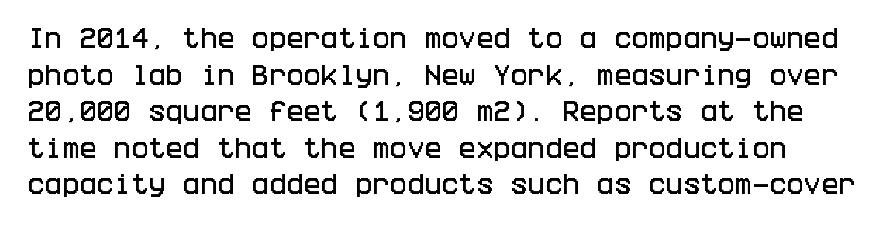
Q: Is the text italic (slanted)? A: No, it is upright.
Q: Is the text underlined? A: No.
Q: Is the spacing between letters normal or unusually wide? A: Normal.
Q: Is the spacing between lines tight, normal or loose? A: Normal.
